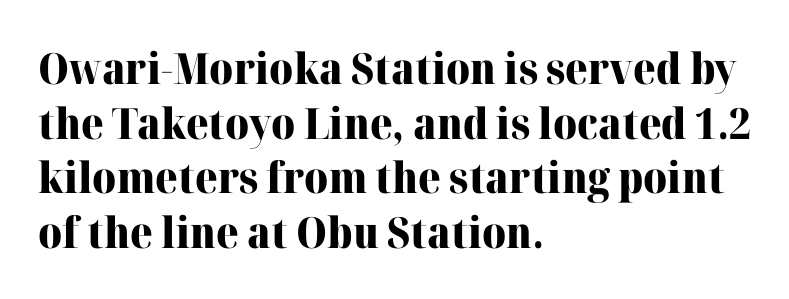
These lines keep a tight, regular rhythm from letter to letter. Honestly, there is no underline to notice here at all. The paragraph shown leans on its left margin. Note the varied advance widths — an 'i' is clearly narrower than an 'm'. Line spacing here is normal.
